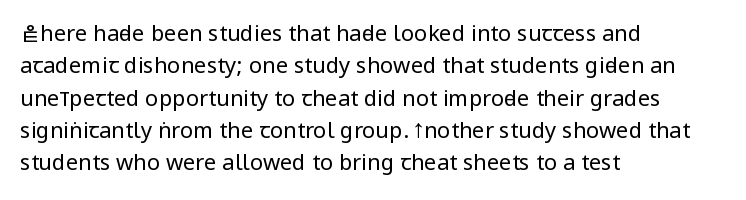
Q: Is the text bold? A: No.
Q: Is the text italic (slanted)? A: No, it is upright.
Q: Is the text underlined? A: No.
Q: How is the paragraph aligned? A: Left-aligned.
Q: Is the spacing between letters normal or unusually wide? A: Normal.
Q: Is the spacing between lines tight, normal or loose? A: Normal.
